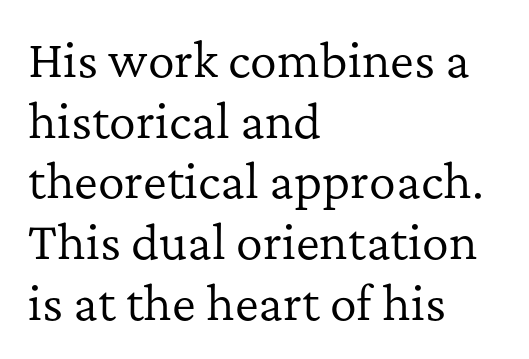
The image shows 45 px regular-weight serif type, upright; set left-aligned, normal line spacing (1.35x), normal letter spacing, not underlined; low stroke contrast and a medium x-height.
